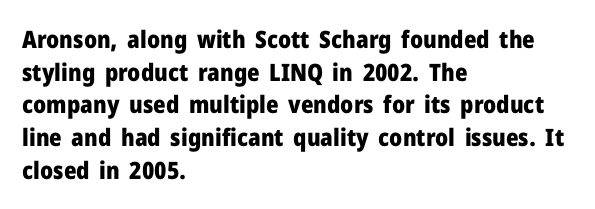
The rendering uses a moderate line-height, typical for paragraphs. The typography opts for an upright posture over an oblique one. Each word holds together tightly as a unit, with standard inter-letter gaps. Left-aligned paragraph, ragged on the right. The sample has been set heavy, in full bold. The string is rendered with underlining switched off.
